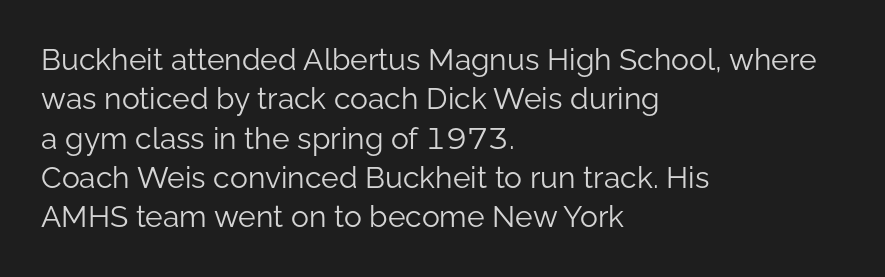
Q: Is the text bold? A: No.
Q: Is the text italic (slanted)? A: No, it is upright.
Q: Is the typeface a serif or a sans-serif typeface? A: Sans-serif.
Q: Is the text underlined? A: No.
Q: How is the paragraph aligned? A: Left-aligned.
Q: Is the spacing between letters normal or unusually wide? A: Normal.
Q: Is the spacing between lines tight, normal or loose? A: Normal.
Q: Width (condensed, normal, or wide)? A: Normal.
Q: Stroke contrast? A: Low.
Q: x-height? A: Medium.
Q: Monospaced? A: No.
